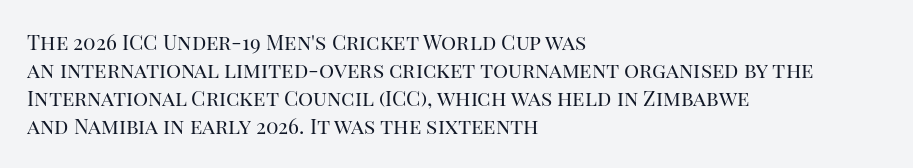
Visually the block forms a straight wall on the left and a jagged coastline on the right. Style check: upright. Bold? No — there's no thickening of the strokes. Notice how descenders clear the ascenders below comfortably — that's standard leading. Each word holds together tightly as a unit, with standard inter-letter gaps.
